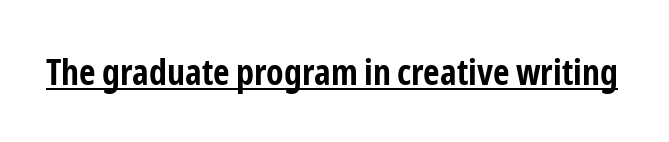
Q: Is the text bold? A: Yes.
Q: Is the text italic (slanted)? A: No, it is upright.
Q: Is the typeface a serif or a sans-serif typeface? A: Sans-serif.
Q: Is the text underlined? A: Yes.
Q: Is the spacing between letters normal or unusually wide? A: Normal.
Q: Width (condensed, normal, or wide)? A: Condensed.
Q: Stroke contrast? A: Low.
Q: x-height? A: Medium.
Q: Monospaced? A: No.
